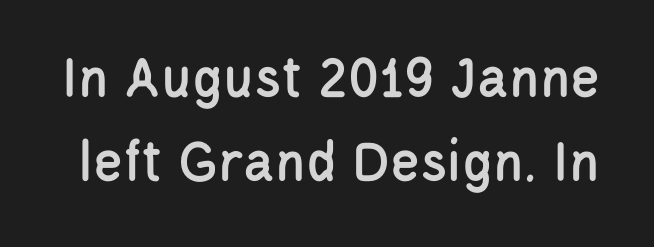
The image shows 61 px condensed sans-serif type, upright; set normal line spacing (1.37x), normal letter spacing, not underlined; low stroke contrast and a large x-height.
